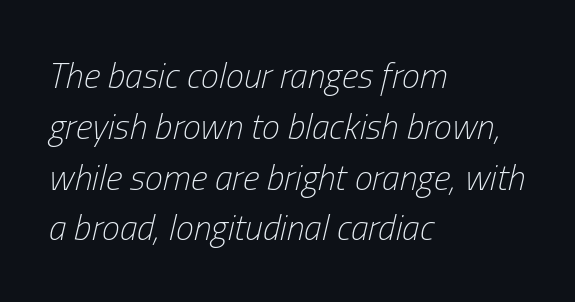
{"italic": "yes", "lean": "right", "slant_degrees": 13, "bold": "no", "weight": "light", "width": "condensed", "stroke_contrast": "low", "x_height": "medium", "monospaced": "no", "underline": "no", "align": "left", "line_spacing": "normal", "line_spacing_ratio": 1.41, "letter_spacing": "normal", "letter_spacing_em": 0.0, "glyph_px": 36}
